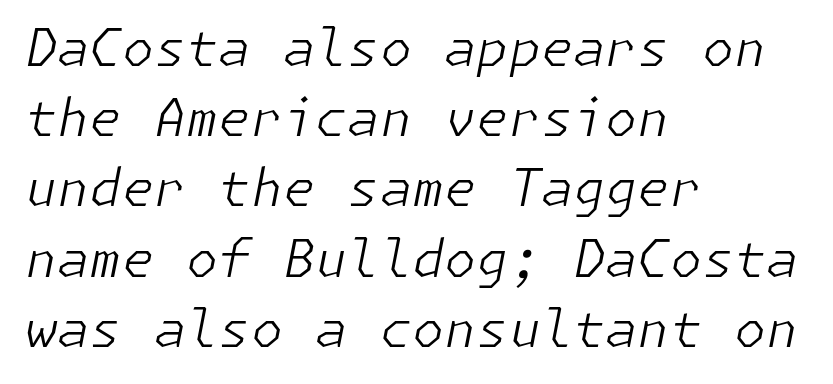
{"italic": "yes", "lean": "right", "slant_degrees": 11, "bold": "no", "weight": "light", "width": "normal", "stroke_contrast": "low", "x_height": "medium", "underline": "no", "align": "left", "line_spacing": "normal", "line_spacing_ratio": 1.35, "letter_spacing": "normal", "letter_spacing_em": 0.0, "glyph_px": 52}
